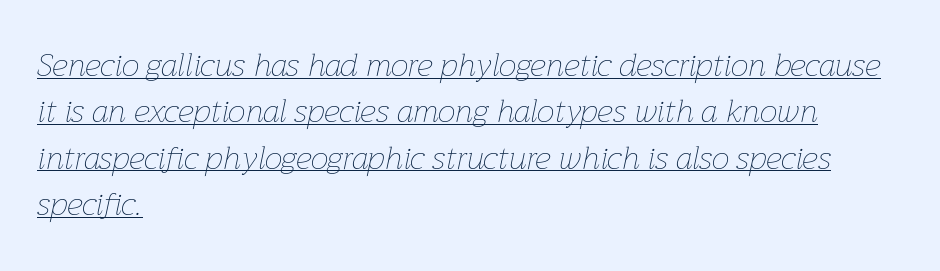
The rendering uses the underline text-decoration. This rendering leaves character spacing at its baseline value. These lines sit exactly where default settings would place them. The rendering uses natural spacing where letterforms have individual widths.
